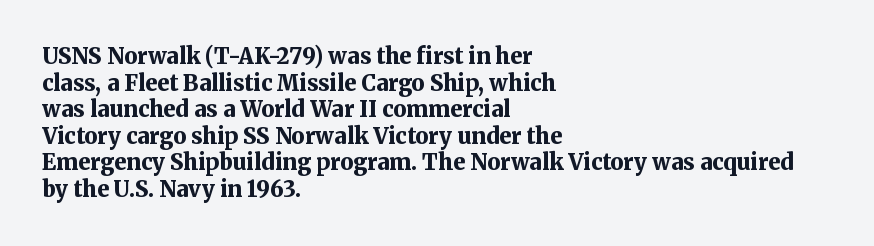
Q: Is the text bold? A: Yes.
Q: Is the text italic (slanted)? A: No, it is upright.
Q: Is the text underlined? A: No.
Q: How is the paragraph aligned? A: Left-aligned.
Q: Is the spacing between letters normal or unusually wide? A: Normal.
